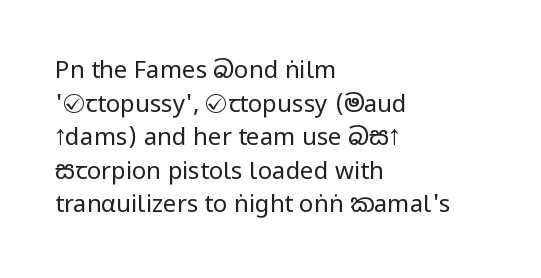
The image shows 24 px text type, upright; set left-aligned, normal line spacing (1.4x), normal letter spacing, not underlined.
